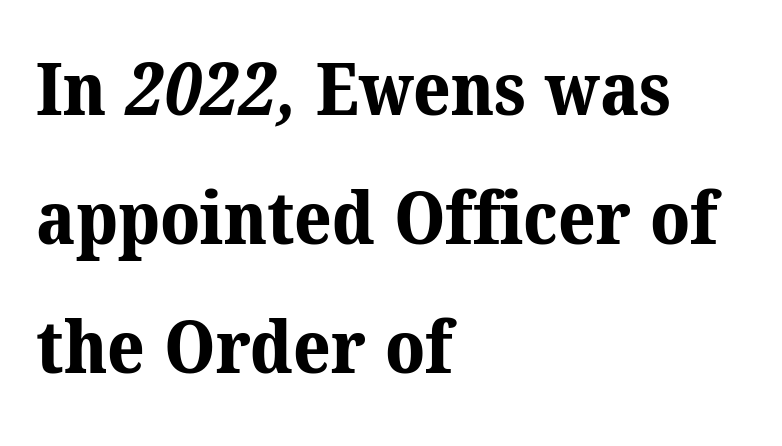
The passage shown is typed in a proportional face where columns would drift. Is this a sans? No — the strokes have serifs. Descenders hang freely into open space. I'd describe the lettering as bold — thick and assertive. Each word holds together tightly as a unit, with standard inter-letter gaps.
